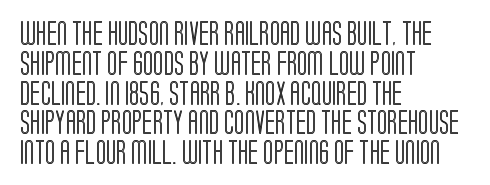
Q: Is the text italic (slanted)? A: No, it is upright.
Q: Is the text underlined? A: No.
Q: How is the paragraph aligned? A: Left-aligned.
Q: Is the spacing between letters normal or unusually wide? A: Normal.
